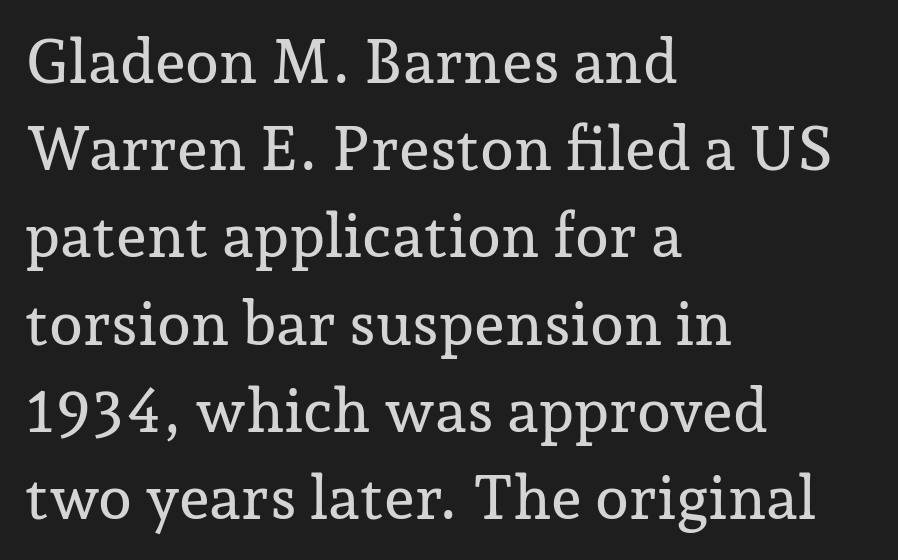
{"serif": "yes", "italic": "no", "width": "normal", "stroke_contrast": "low", "x_height": "medium", "monospaced": "no", "underline": "no", "align": "left", "line_spacing": "normal", "line_spacing_ratio": 1.43, "letter_spacing": "normal", "letter_spacing_em": 0.0, "glyph_px": 61}
